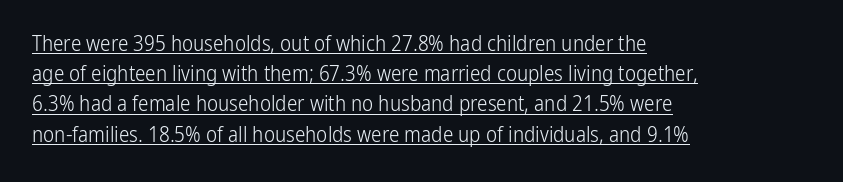
{"italic": "no", "bold": "no", "underline": "yes", "align": "left", "line_spacing": "normal", "line_spacing_ratio": 1.44, "letter_spacing": "normal", "letter_spacing_em": 0.0, "glyph_px": 21}
